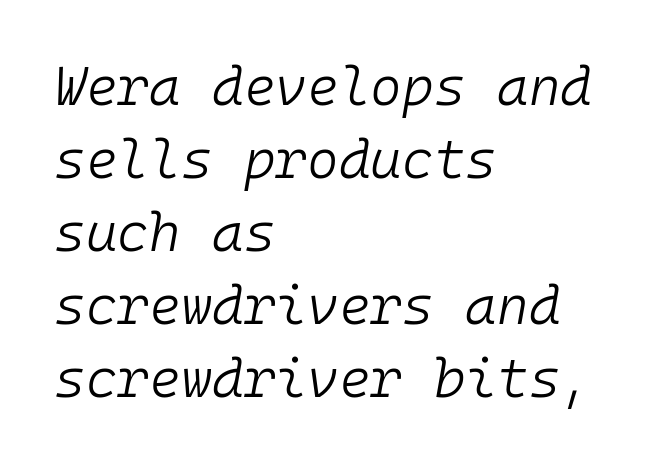
The image shows 54 px light type, italic (leaning right), monospaced; set left-aligned, normal line spacing (1.35x), normal letter spacing, not underlined; low stroke contrast and a medium x-height.
